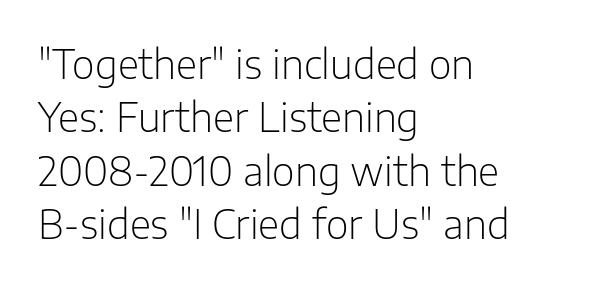
The image shows 39 px light sans-serif type, upright; set left-aligned, normal line spacing (1.37x), normal letter spacing, not underlined; low stroke contrast and a medium x-height.
